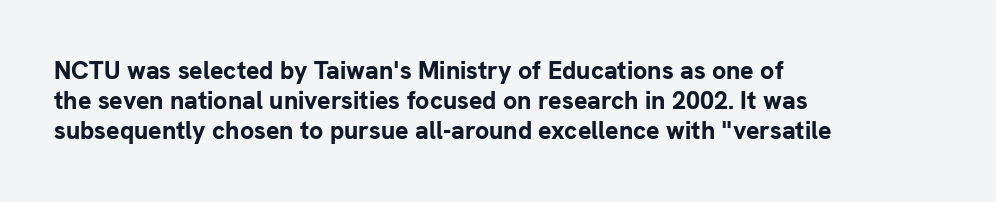
Q: Is the text bold? A: Yes.
Q: Is the text italic (slanted)? A: No, it is upright.
Q: Is the text underlined? A: No.
Q: How is the paragraph aligned? A: Left-aligned.
Q: Is the spacing between letters normal or unusually wide? A: Normal.
